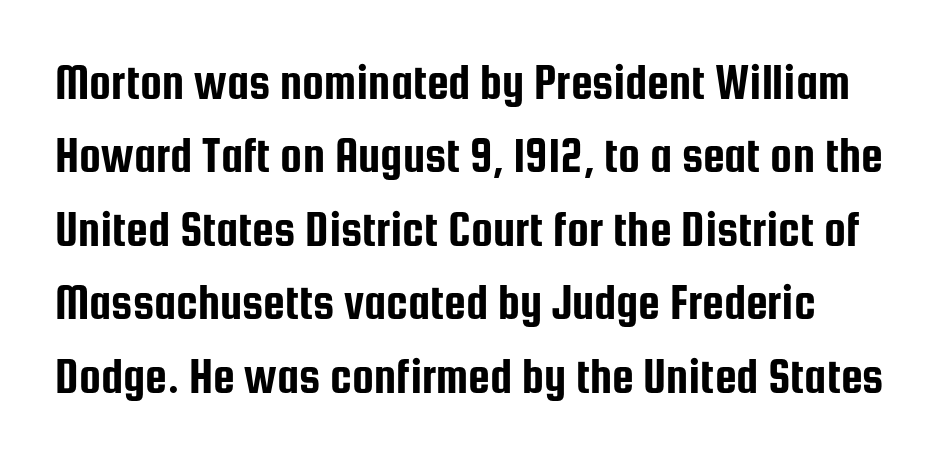
{"serif": "no", "italic": "no", "width": "condensed", "stroke_contrast": "low", "x_height": "medium", "monospaced": "no", "underline": "no", "line_spacing": "normal", "line_spacing_ratio": 1.5, "letter_spacing": "normal", "letter_spacing_em": 0.0, "glyph_px": 49}
